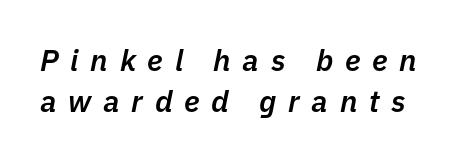
Honestly, there is no underline to notice here at all. Spacing verdict: proportional, widths tailored to each character. These lines sit exactly where default settings would place them. This is moderately heavy type, rendered in semibold. The rendering applies a slant to the glyphs. The passage shown has open, widely tracked lettering throughout.
